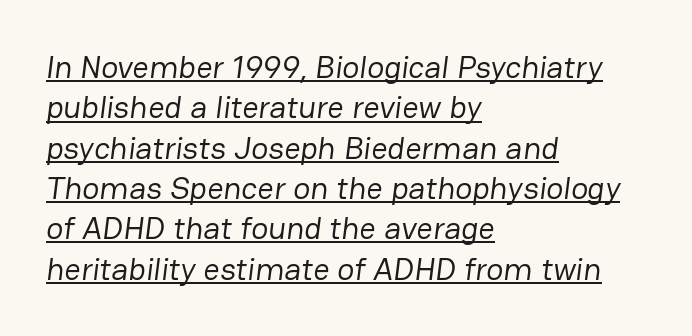
Is there an underline? Yes — a line sits under the letters. The letters sit at their default tracking, neither squeezed nor spread. The characters display no serif detailing; their extremities are plain. Compared with a centered layout, this one pins lines to the left instead. Normally led — the rows are evenly, conventionally spaced.
